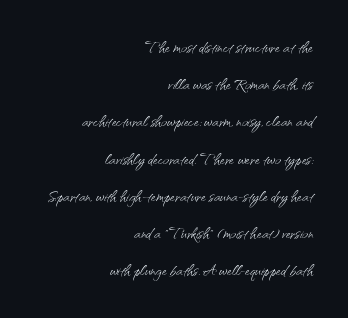
Is the stroke heavy? The answer is a plain regular-or-lighter. The type is set solid horizontally, with unmodified tracking. Horizontal alignment here is rightward, an uncommon choice for prose. The passage shown is not underscored anywhere.
